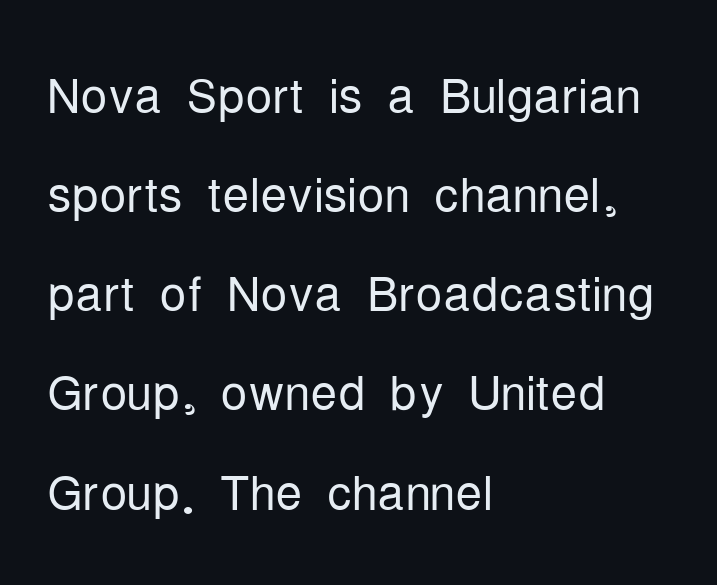
{"serif": "no", "italic": "no", "bold": "no", "weight": "light", "width": "condensed", "stroke_contrast": "low", "x_height": "medium", "monospaced": "no", "underline": "no", "align": "left", "line_spacing": "normal", "line_spacing_ratio": 1.48, "letter_spacing": "normal", "letter_spacing_em": 0.0, "glyph_px": 67}
